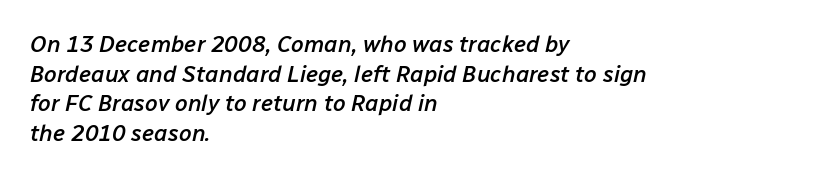
The image shows 23 px text type, italic (leaning right); set left-aligned, normal line spacing (1.29x), normal letter spacing, not underlined.
